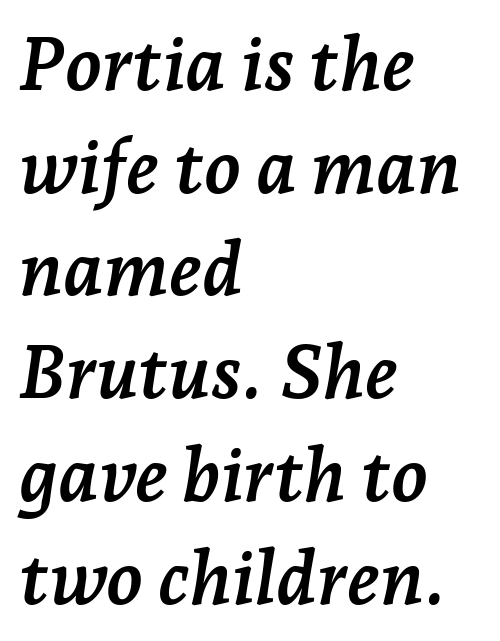
{"serif": "yes", "italic": "yes", "lean": "right", "slant_degrees": 7, "bold": "yes", "weight": "semibold", "width": "normal", "stroke_contrast": "low", "x_height": "medium", "monospaced": "no", "underline": "no", "align": "left", "line_spacing": "normal", "line_spacing_ratio": 1.37, "letter_spacing": "normal", "letter_spacing_em": 0.0, "glyph_px": 75}
